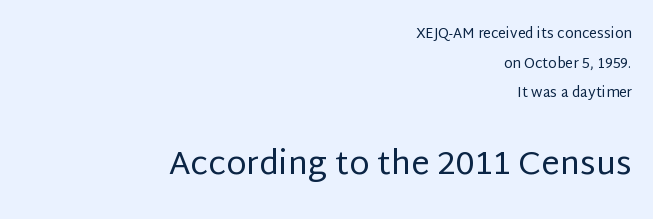
The image shows 33 px regular-weight sans-serif type, upright; set right-aligned, loose line spacing (2.12x), normal letter spacing, not underlined; the second (bottom) block is 2.36x larger; low stroke contrast and a large x-height.
